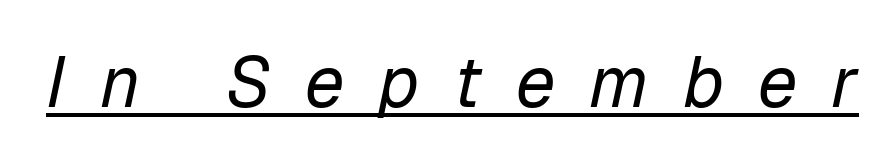
Think of a printed novel: that variable character pitch is what you see here. Designer's note — italics engaged. Observe the wide spacing: letters keep a clear distance from each other. This sample carries an underscore along the baseline area. No heavy texture on the line: the type isn't bold.
